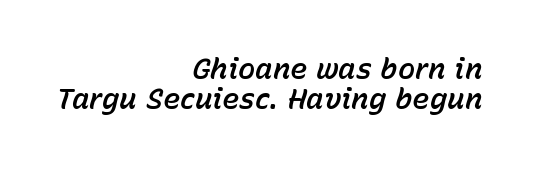
{"italic": "yes", "lean": "right", "slant_degrees": 15, "width": "normal", "stroke_contrast": "low", "x_height": "medium", "monospaced": "no", "underline": "no", "align": "right", "line_spacing": "tight", "line_spacing_ratio": 1.04, "letter_spacing": "normal", "letter_spacing_em": 0.0, "glyph_px": 29}
